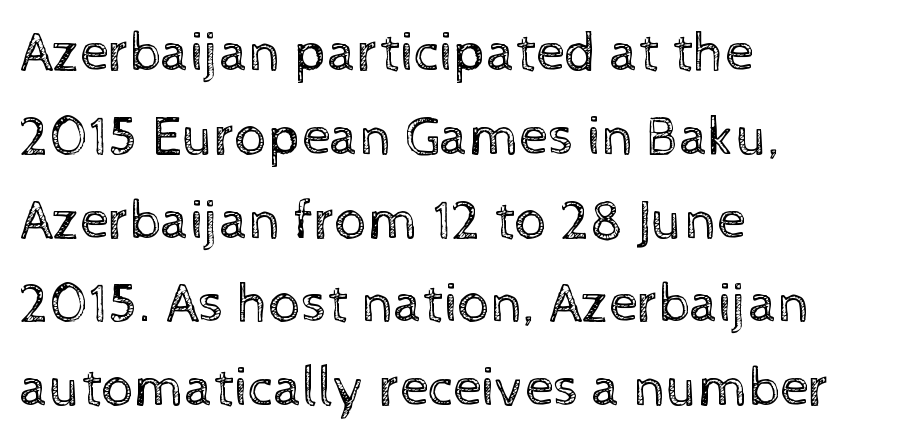
{"italic": "no", "bold": "no", "weight": "regular", "width": "normal", "x_height": "medium", "monospaced": "no", "underline": "no", "align": "left", "line_spacing": "normal", "line_spacing_ratio": 1.47, "letter_spacing": "normal", "letter_spacing_em": 0.0, "glyph_px": 57}
